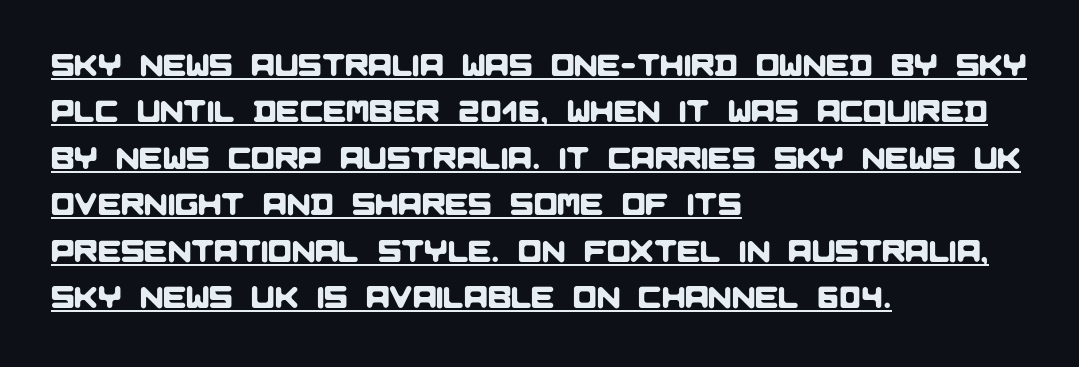
The image shows 31 px sans-serif type; set left-aligned, normal line spacing (1.5x), normal letter spacing, underlined; low stroke contrast and a large x-height.
